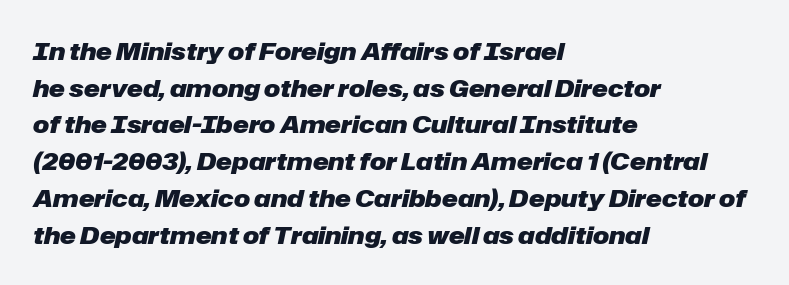
{"italic": "yes", "lean": "right", "slant_degrees": 12, "bold": "yes", "underline": "no", "align": "left", "line_spacing": "normal", "line_spacing_ratio": 1.53, "letter_spacing": "normal", "letter_spacing_em": 0.0, "glyph_px": 24}
